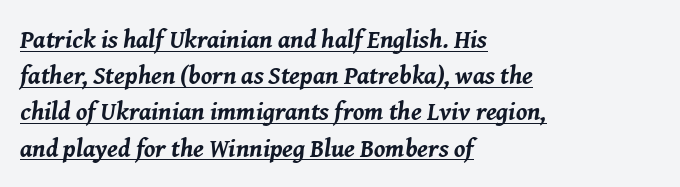
The image shows 25 px bold type, italic (leaning right); set left-aligned, normal line spacing (1.45x), normal letter spacing, underlined.
